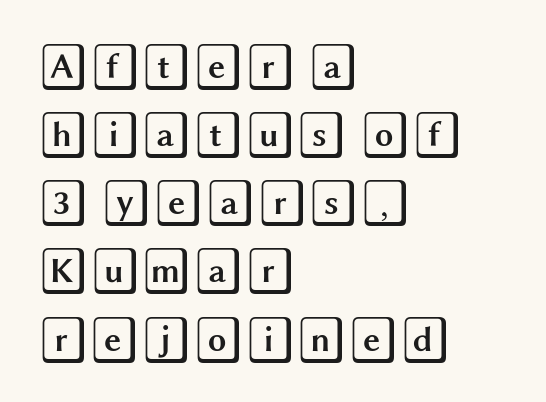
In CSS terms this would be text-align: left. No extra tracking has been applied to these lines. Underline: absent. In terms of posture, this sample is upright.
